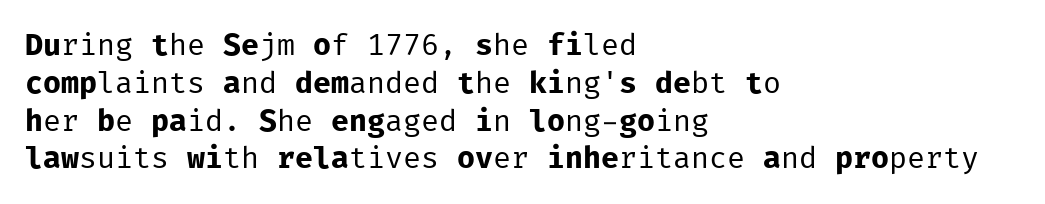
One glance says typical: line gaps are just what's usual. Every stem runs plumb, perpendicular to the baseline. Glyph-to-glyph distance matches everyday printed text. The rendering anchors every line to the left-hand side.
